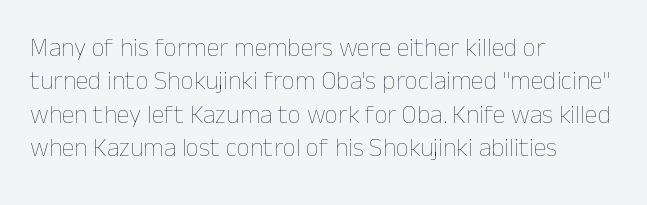
Compared with typical paragraphs, the rows here are spaced about the same. The letters stand straight up with perfectly vertical stems. Short and long lines alike share a common starting point at left. Is the stroke heavy? The answer is a plain regular-or-lighter. In terms of letterspacing, this is plain default setting. Just letters on the line, the space beneath them empty.
